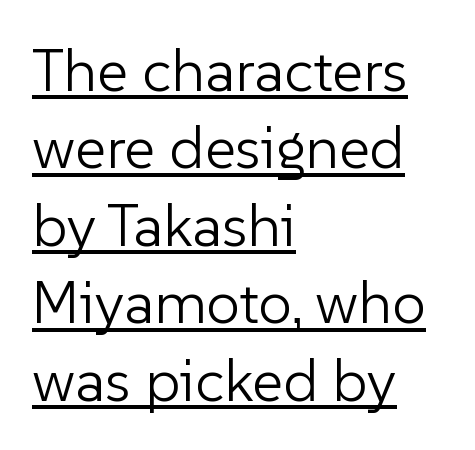
The characters display no serif detailing; their extremities are plain. The passage shown is typed in a proportional face where columns would drift. Rows of type keep a routine distance in the vertical direction. Stroke mass is kept to a normal reading level or below. You can tell it's not italic because the verticals are truly vertical.
